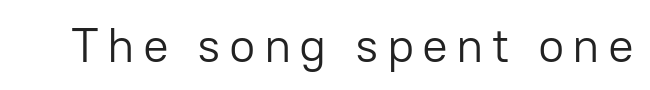
What kind of face is this? One without serifs — a sans. Words float on clear page, feet unadorned. The font's upright variant was chosen for this text. Weight: in the light-to-regular range. Do the characters align in a grid? No, the font is proportional.
